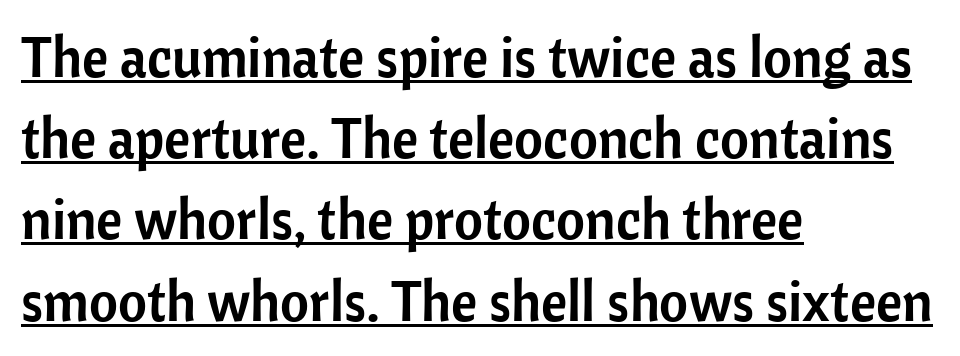
{"serif": "no", "italic": "no", "width": "normal", "stroke_contrast": "low", "x_height": "medium", "monospaced": "no", "underline": "yes", "align": "left", "line_spacing": "normal", "line_spacing_ratio": 1.45, "letter_spacing": "normal", "letter_spacing_em": 0.0, "glyph_px": 56}
